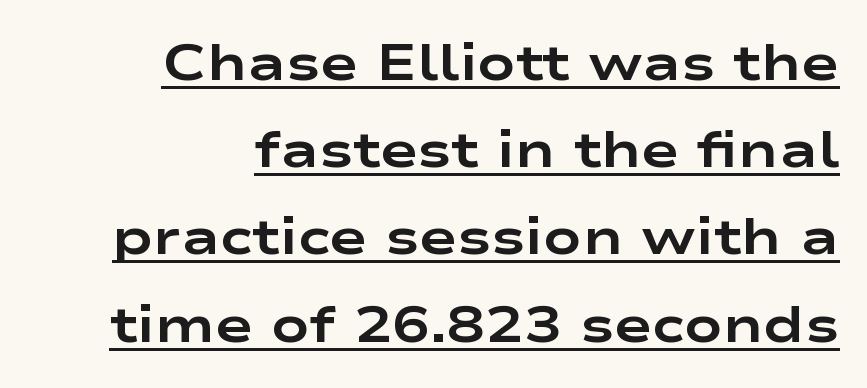
Q: Is the text bold? A: Yes.
Q: Is the text italic (slanted)? A: No, it is upright.
Q: Is the typeface a serif or a sans-serif typeface? A: Sans-serif.
Q: Is the text underlined? A: Yes.
Q: How is the paragraph aligned? A: Right-aligned.
Q: Is the spacing between letters normal or unusually wide? A: Normal.
Q: Width (condensed, normal, or wide)? A: Wide.
Q: Stroke contrast? A: Low.
Q: x-height? A: Medium.
Q: Monospaced? A: No.
